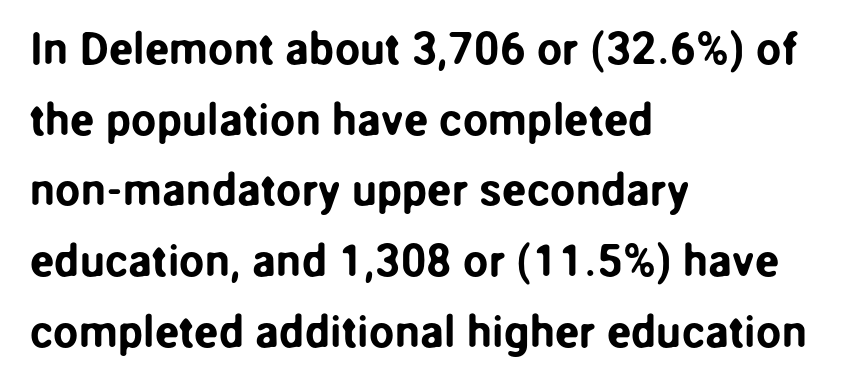
The lines in this sample share a left origin and differ only in where they stop. Descender tails drop into unmarked territory. The line texture is even and compact thanks to regular tracking. Regarding serifs, this sample does without them. Honestly, the row spacing looks completely unremarkable.
